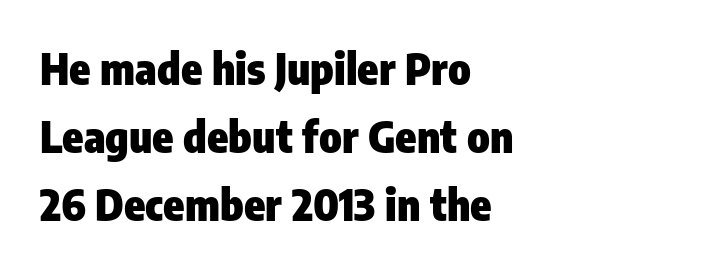
This rendering leaves character spacing at its baseline value. Rule under the text: the space is simply empty. A typesetter would call this proportional, since set widths differ per character. Is this a sans? Yes — the strokes have no serifs. A normal amount of white space separates one row of letters from the next. Characters remain perfectly vertical along every line.
